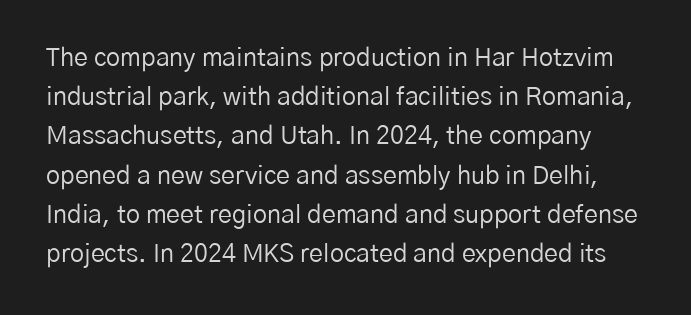
Q: Is the text bold? A: No.
Q: Is the text italic (slanted)? A: No, it is upright.
Q: Is the text underlined? A: No.
Q: Is the spacing between letters normal or unusually wide? A: Normal.
Q: Is the spacing between lines tight, normal or loose? A: Normal.
